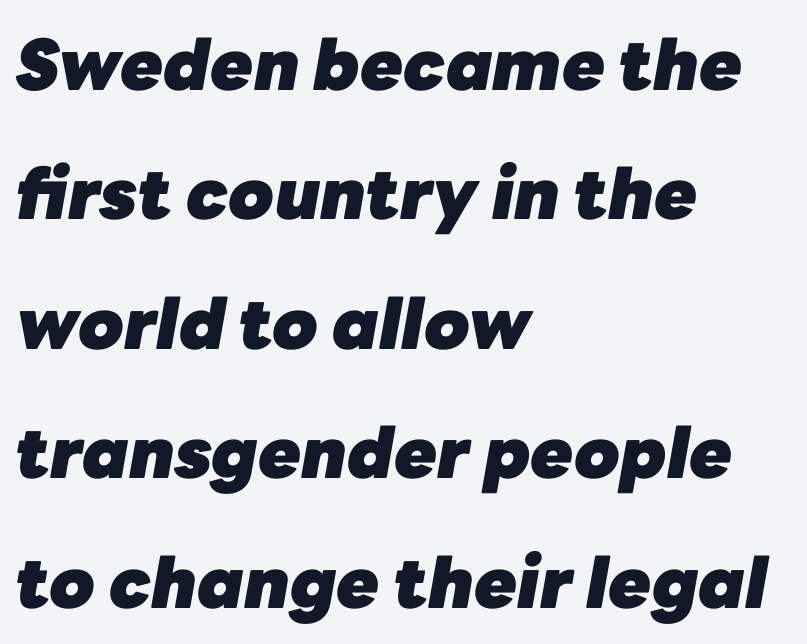
Q: Is the text bold? A: Yes.
Q: Is the text italic (slanted)? A: Yes, it leans right by about 10 degrees.
Q: Is the text underlined? A: No.
Q: How is the paragraph aligned? A: Left-aligned.
Q: Is the spacing between letters normal or unusually wide? A: Normal.
Q: Width (condensed, normal, or wide)? A: Normal.
Q: Stroke contrast? A: Low.
Q: x-height? A: Medium.
Q: Monospaced? A: No.
